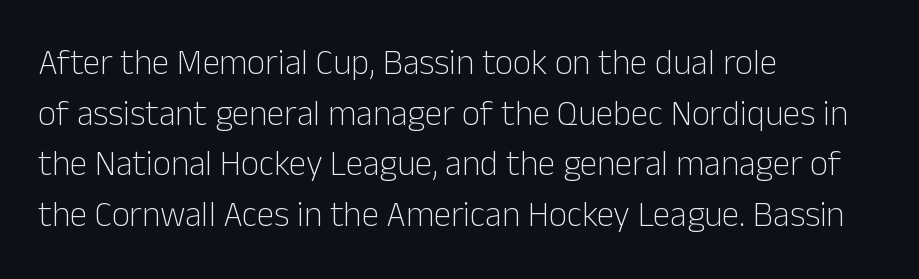
Q: Is the text bold? A: No.
Q: Is the text italic (slanted)? A: No, it is upright.
Q: Is the typeface a serif or a sans-serif typeface? A: Sans-serif.
Q: Is the text underlined? A: No.
Q: How is the paragraph aligned? A: Left-aligned.
Q: Is the spacing between letters normal or unusually wide? A: Normal.
Q: Is the spacing between lines tight, normal or loose? A: Normal.
Q: Width (condensed, normal, or wide)? A: Normal.
Q: Stroke contrast? A: Low.
Q: x-height? A: Medium.
Q: Monospaced? A: No.
